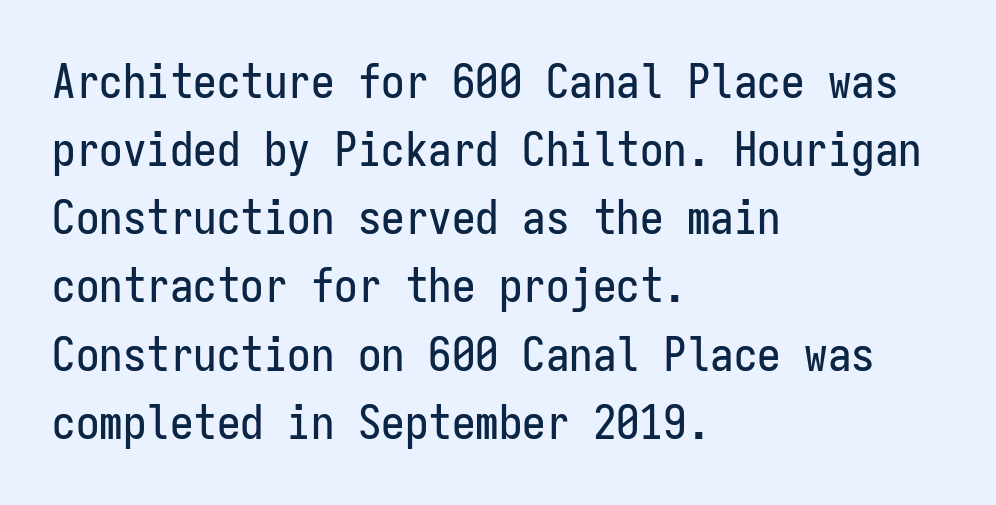
The image shows 47 px condensed sans-serif type, upright, monospaced; set left-aligned, normal line spacing (1.45x), normal letter spacing, not underlined; low stroke contrast and a medium x-height.
